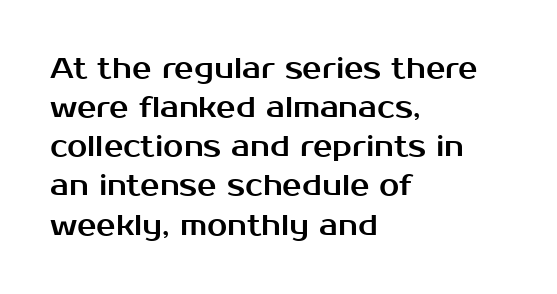
The image shows 29 px sans-serif type, upright; set left-aligned, normal line spacing (1.35x), normal letter spacing, not underlined; medium stroke contrast and a medium x-height.
